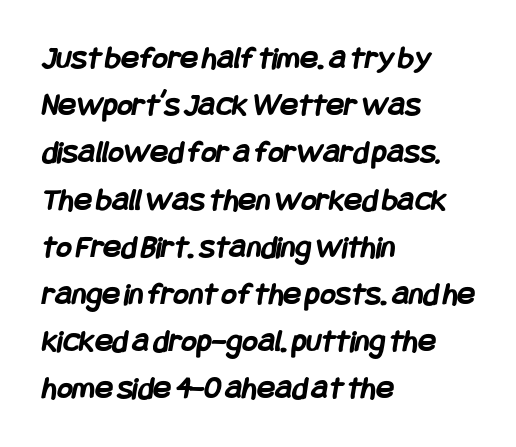
Q: Is the text bold? A: Yes.
Q: Is the typeface a serif or a sans-serif typeface? A: Sans-serif.
Q: Is the text underlined? A: No.
Q: How is the paragraph aligned? A: Left-aligned.
Q: Is the spacing between letters normal or unusually wide? A: Normal.
Q: Is the spacing between lines tight, normal or loose? A: Normal.
Q: Width (condensed, normal, or wide)? A: Condensed.
Q: Stroke contrast? A: Low.
Q: x-height? A: Large.
